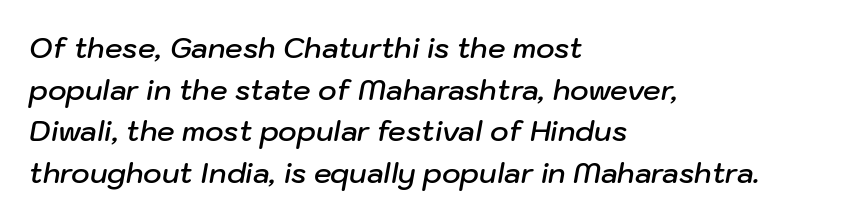
Q: Is the text bold? A: Semi-bold.
Q: Is the text italic (slanted)? A: Yes, it leans right by about 10 degrees.
Q: Is the text underlined? A: No.
Q: How is the paragraph aligned? A: Left-aligned.
Q: Is the spacing between letters normal or unusually wide? A: Normal.
Q: Is the spacing between lines tight, normal or loose? A: Normal.
Q: Width (condensed, normal, or wide)? A: Normal.
Q: Stroke contrast? A: Low.
Q: x-height? A: Medium.
Q: Monospaced? A: No.
